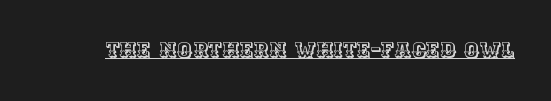
The image shows 21 px text type, upright; set normal letter spacing, underlined.
